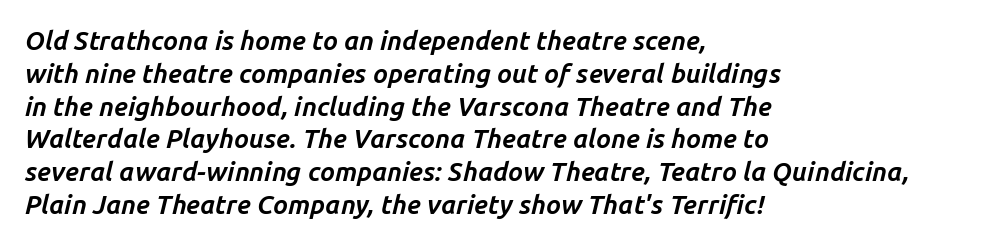
Q: Is the text bold? A: Yes.
Q: Is the text italic (slanted)? A: Yes, it leans right by about 14 degrees.
Q: Is the text underlined? A: No.
Q: How is the paragraph aligned? A: Left-aligned.
Q: Is the spacing between letters normal or unusually wide? A: Normal.
Q: Is the spacing between lines tight, normal or loose? A: Normal.
